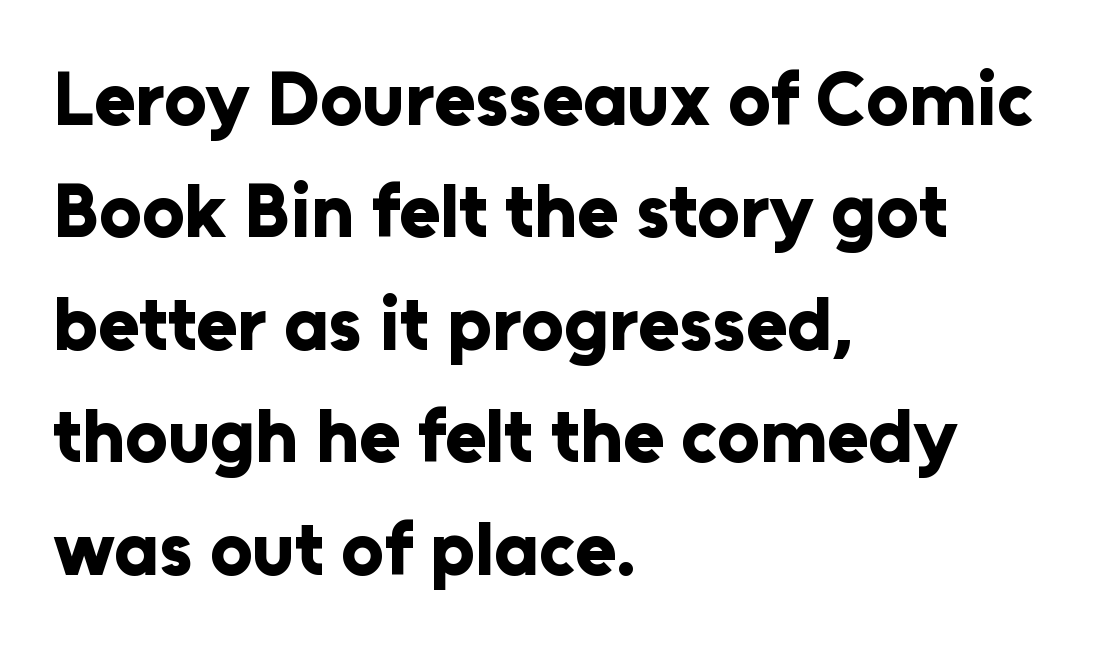
The image shows 75 px bold sans-serif type, upright; set left-aligned, normal line spacing (1.5x), normal letter spacing, not underlined; low stroke contrast and a medium x-height.
